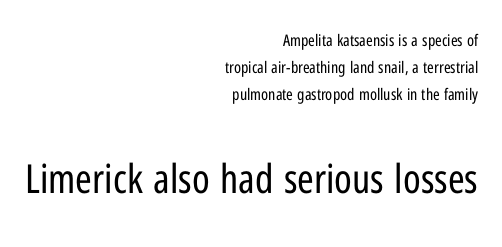
The glyphs in this specimen are sans serif. A student would call this right alignment; a typographer would say flush right, rag left. Honestly, the letter spacing is just normal — you wouldn't notice it. The space beneath each line is pristine and unruled.
